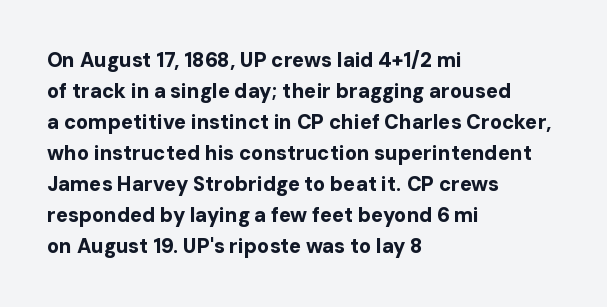
{"italic": "no", "bold": "yes", "underline": "no", "align": "left", "line_spacing": "normal", "line_spacing_ratio": 1.55, "letter_spacing": "normal", "letter_spacing_em": 0.0, "glyph_px": 20}
